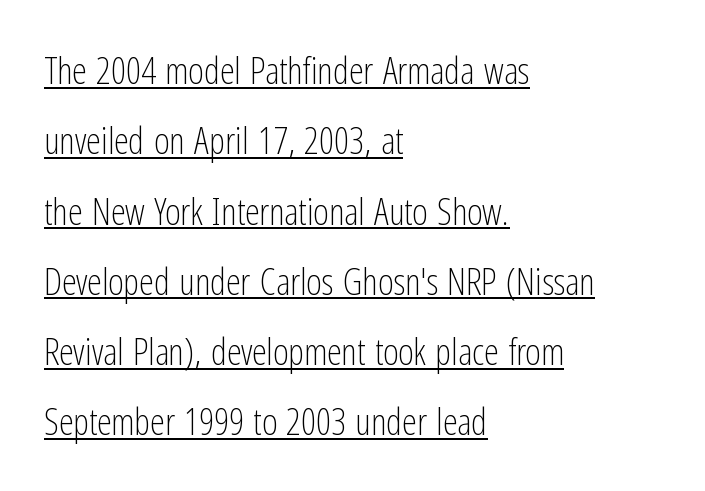
The specimen reads as upright at a glance. The setting favours the left margin, as ordinary paragraphs usually do. Weight: not bold — regular or lighter. The passage shown is typeset with a sans-serif family. Whoever set this chose breathing room over compactness in the vertical rhythm.
